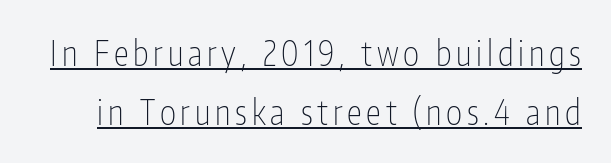
Q: Is the text bold? A: No.
Q: Is the text italic (slanted)? A: No, it is upright.
Q: Is the typeface a serif or a sans-serif typeface? A: Sans-serif.
Q: Is the text underlined? A: Yes.
Q: Width (condensed, normal, or wide)? A: Condensed.
Q: Stroke contrast? A: Low.
Q: x-height? A: Medium.
Q: Monospaced? A: No.
